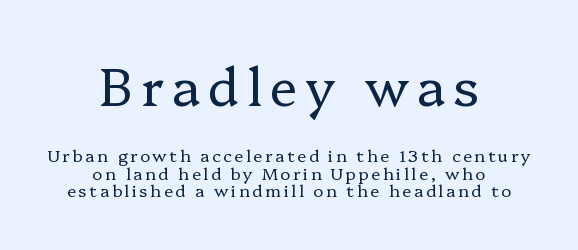
The image shows 52 px regular-weight serif type, upright; set centered, tight line spacing (1.03x), not underlined; the first (top) block is 3.06x larger; low stroke contrast and a medium x-height.
